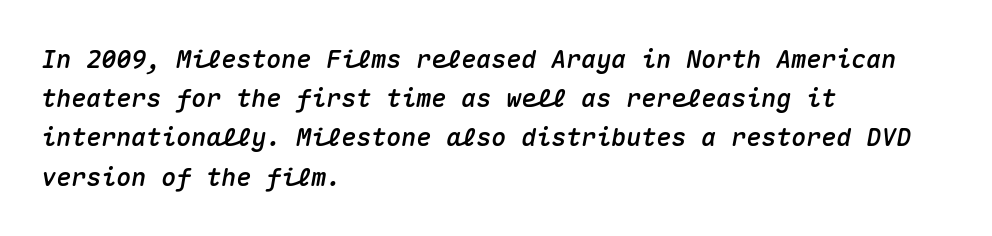
{"italic": "yes", "lean": "right", "slant_degrees": 10, "underline": "no", "align": "left", "line_spacing": "normal", "line_spacing_ratio": 1.57, "letter_spacing": "normal", "letter_spacing_em": 0.0, "glyph_px": 25}
